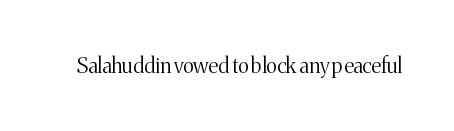
The passage shown is not underscored anywhere. The font's upright variant was chosen for this text. Stems here are at most as thick as an everyday book face. Observe the ordinary spacing: letters are neighbours, not strangers.
